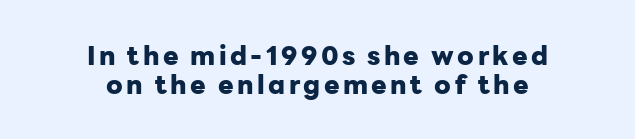
The image shows 26 px bold type, upright; set centered, tight line spacing (1.11x), not underlined.
